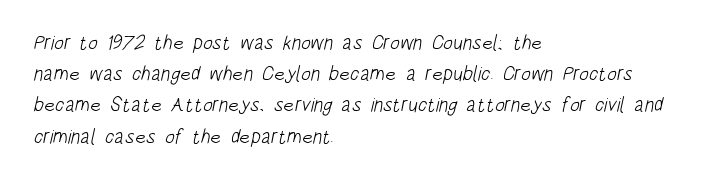
The image shows 20 px text type; set left-aligned, normal line spacing (1.56x), normal letter spacing, not underlined.
